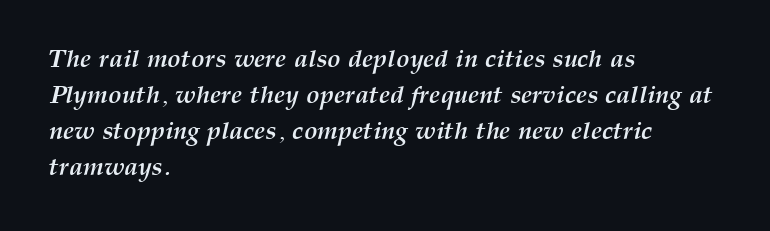
Vertically, the passage feels balanced, rows spaced as you'd expect. The foot of each line stays bare and open. The tracking reads as untouched default to a designer's eye. A student would call this left alignment; a typographer would say flush left, rag right.
